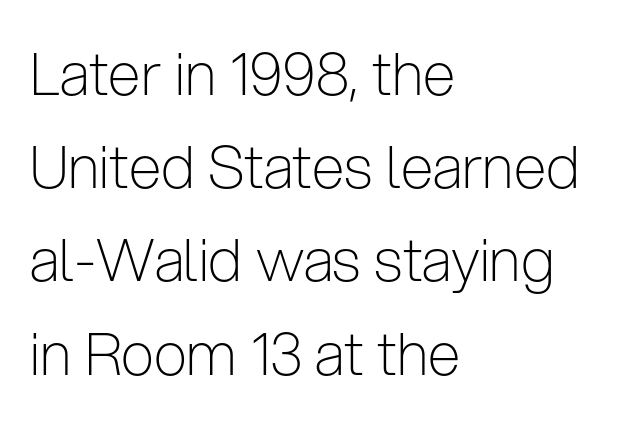
Q: Is the text bold? A: No.
Q: Is the text italic (slanted)? A: No, it is upright.
Q: Is the typeface a serif or a sans-serif typeface? A: Sans-serif.
Q: Is the text underlined? A: No.
Q: How is the paragraph aligned? A: Left-aligned.
Q: Is the spacing between letters normal or unusually wide? A: Normal.
Q: Is the spacing between lines tight, normal or loose? A: Normal.
Q: Width (condensed, normal, or wide)? A: Condensed.
Q: Stroke contrast? A: Low.
Q: x-height? A: Medium.
Q: Monospaced? A: No.
